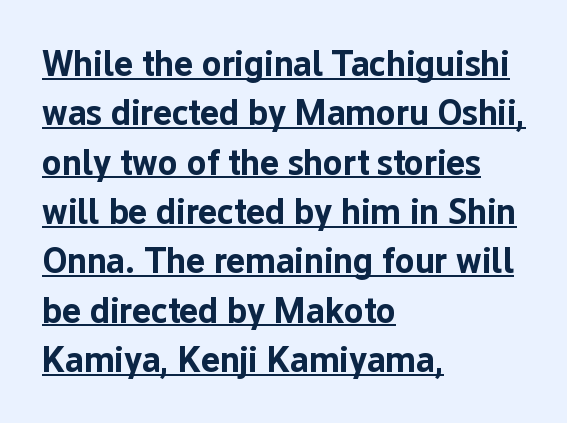
The image shows 36 px bold sans-serif type, upright; set left-aligned, normal line spacing (1.37x), normal letter spacing, underlined; low stroke contrast and a medium x-height.
